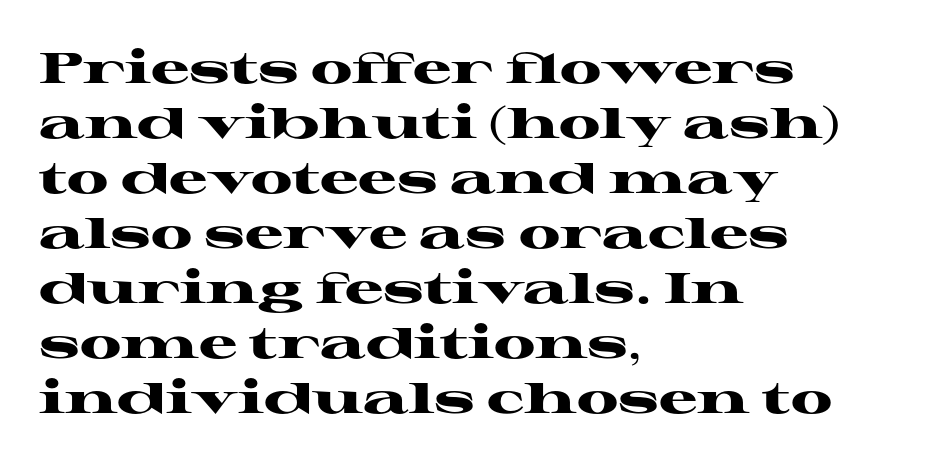
The image shows 43 px heavy, wide serif type, upright; set left-aligned, normal line spacing (1.28x), normal letter spacing, not underlined; high stroke contrast and a medium x-height.
